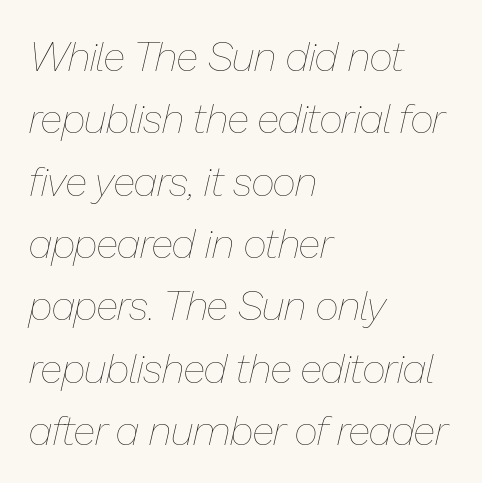
The image shows 41 px thin type, italic (leaning right); set left-aligned, normal line spacing (1.52x), normal letter spacing, not underlined; low stroke contrast and a medium x-height.
